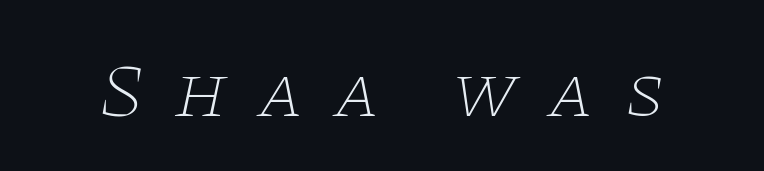
{"serif": "yes", "italic": "yes", "lean": "right", "slant_degrees": 11, "bold": "no", "weight": "thin", "width": "wide", "stroke_contrast": "low", "x_height": "large", "monospaced": "no", "underline": "no", "letter_spacing": "wide", "letter_spacing_em": 0.39, "glyph_px": 76}
